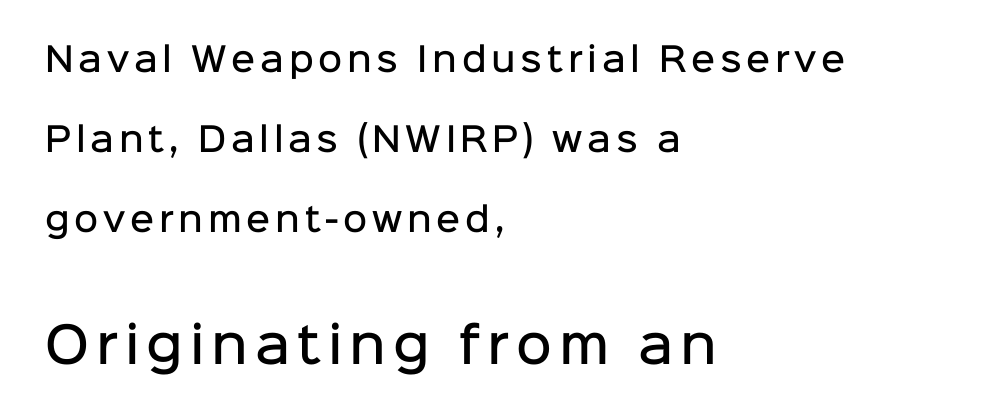
The image shows 49 px semibold sans-serif type, upright; set left-aligned, loose line spacing (2.42x), not underlined; the second (bottom) block is 1.48x larger; low stroke contrast and a medium x-height.
